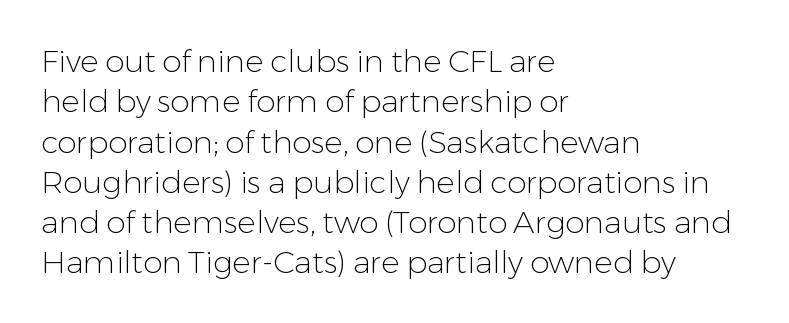
Q: Is the text bold? A: No.
Q: Is the text italic (slanted)? A: No, it is upright.
Q: Is the typeface a serif or a sans-serif typeface? A: Sans-serif.
Q: Is the text underlined? A: No.
Q: How is the paragraph aligned? A: Left-aligned.
Q: Is the spacing between letters normal or unusually wide? A: Normal.
Q: Is the spacing between lines tight, normal or loose? A: Normal.
Q: Width (condensed, normal, or wide)? A: Normal.
Q: Stroke contrast? A: Low.
Q: x-height? A: Medium.
Q: Monospaced? A: No.
